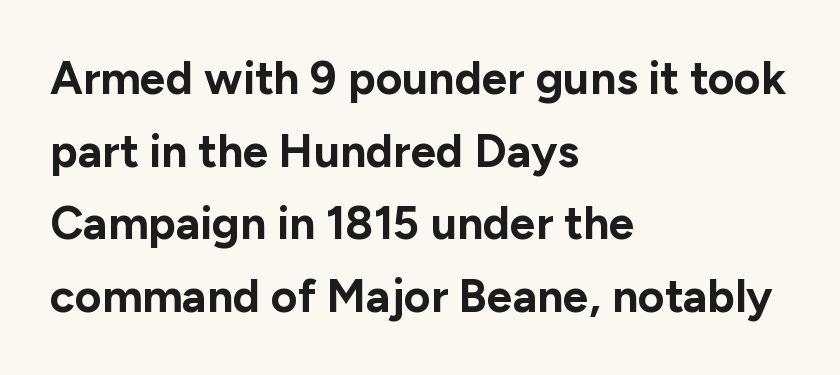
Q: Is the text bold? A: Yes.
Q: Is the text italic (slanted)? A: No, it is upright.
Q: Is the typeface a serif or a sans-serif typeface? A: Sans-serif.
Q: Is the text underlined? A: No.
Q: How is the paragraph aligned? A: Left-aligned.
Q: Is the spacing between letters normal or unusually wide? A: Normal.
Q: Is the spacing between lines tight, normal or loose? A: Normal.
Q: Width (condensed, normal, or wide)? A: Normal.
Q: Stroke contrast? A: Low.
Q: x-height? A: Medium.
Q: Monospaced? A: No.
